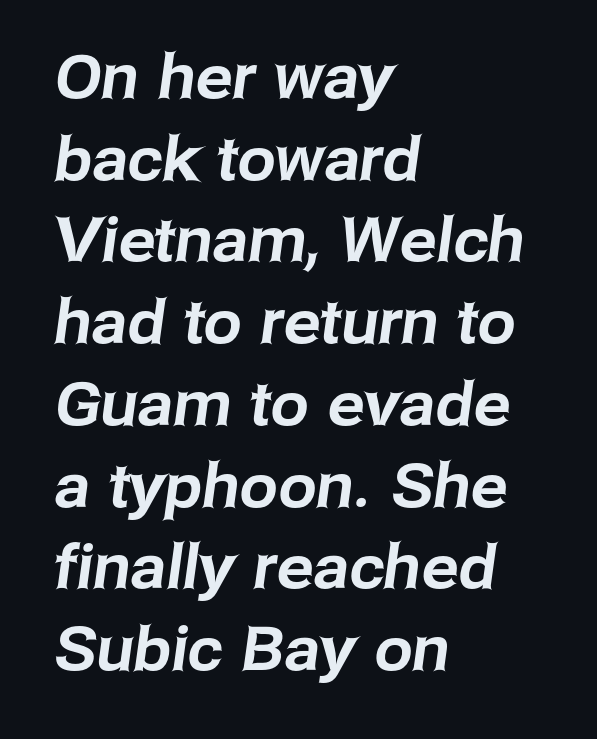
The image shows 61 px sans-serif type; set left-aligned, normal line spacing (1.34x), normal letter spacing, not underlined; low stroke contrast and a medium x-height.
